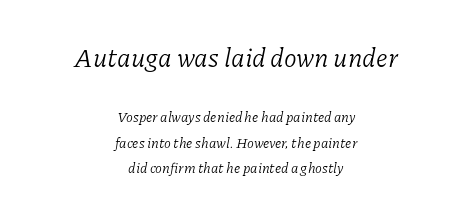
The image shows 26 px text type, italic (leaning right); set centered, line spacing 1.82x, normal letter spacing, not underlined; the first (top) block is 1.86x larger.
